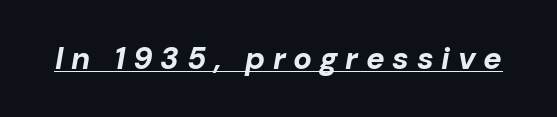
Q: Is the text bold? A: Yes.
Q: Is the text italic (slanted)? A: Yes, it leans right by about 10 degrees.
Q: Is the text underlined? A: Yes.
Q: Is the spacing between letters normal or unusually wide? A: Unusually wide.
Q: Width (condensed, normal, or wide)? A: Normal.
Q: Stroke contrast? A: Low.
Q: x-height? A: Medium.
Q: Monospaced? A: No.
